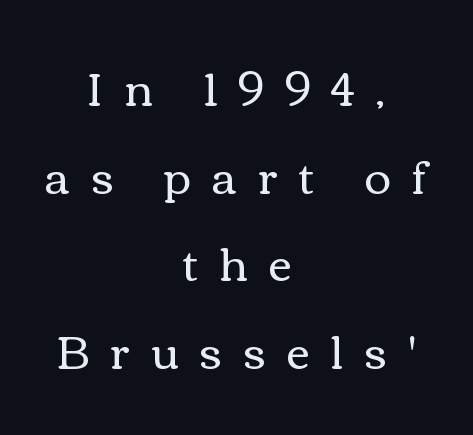
Leading is clearly above the norm, producing a sparse column. Leftover space on each line is divided equally before and after the words. Glyph-to-glyph distance is far greater than everyday printed text. These lines are rendered in a variable-pitch font.
